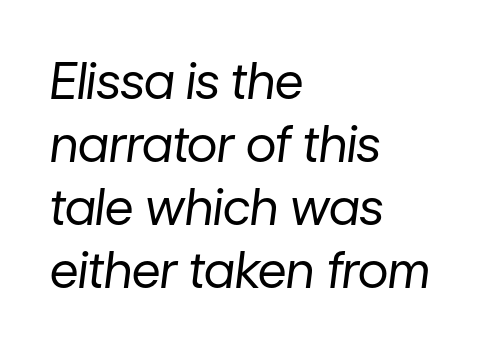
{"italic": "yes", "lean": "right", "slant_degrees": 7, "bold": "no", "weight": "regular", "width": "normal", "stroke_contrast": "low", "x_height": "medium", "monospaced": "no", "underline": "no", "align": "left", "line_spacing": "normal", "line_spacing_ratio": 1.26, "letter_spacing": "normal", "letter_spacing_em": 0.0, "glyph_px": 50}
